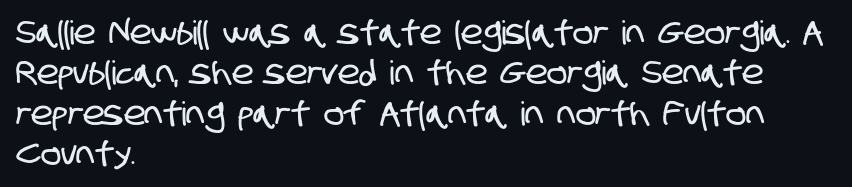
The image shows 33 px condensed sans-serif type; set left-aligned, line spacing 1.22x, normal letter spacing, not underlined; low stroke contrast and a large x-height.
